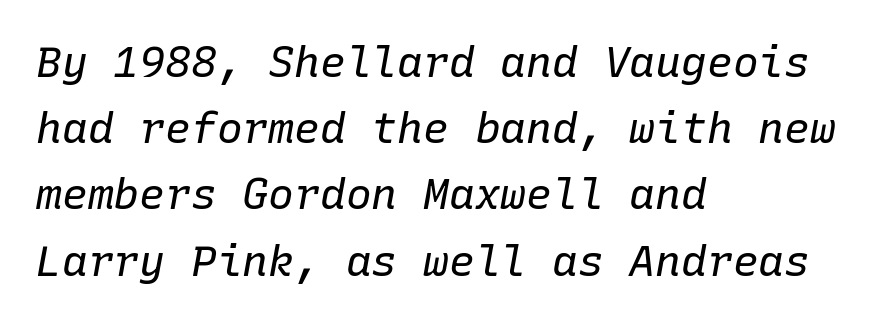
Q: Is the text bold? A: No.
Q: Is the text italic (slanted)? A: Yes, it leans right by about 10 degrees.
Q: Is the text underlined? A: No.
Q: How is the paragraph aligned? A: Left-aligned.
Q: Is the spacing between letters normal or unusually wide? A: Normal.
Q: Is the spacing between lines tight, normal or loose? A: Normal.
Q: Width (condensed, normal, or wide)? A: Normal.
Q: Stroke contrast? A: Low.
Q: x-height? A: Medium.
Q: Monospaced? A: Yes.
